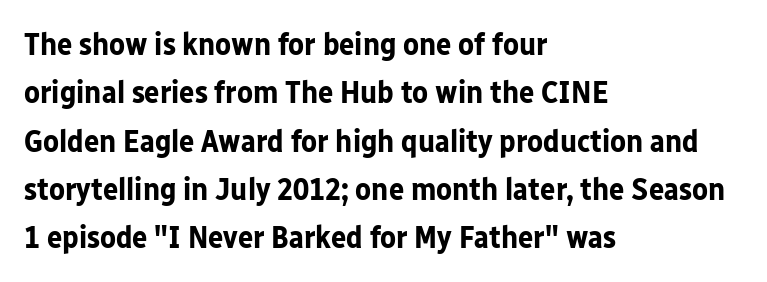
Q: Is the text bold? A: Yes.
Q: Is the text italic (slanted)? A: No, it is upright.
Q: Is the typeface a serif or a sans-serif typeface? A: Sans-serif.
Q: Is the text underlined? A: No.
Q: How is the paragraph aligned? A: Left-aligned.
Q: Is the spacing between letters normal or unusually wide? A: Normal.
Q: Is the spacing between lines tight, normal or loose? A: Normal.
Q: Width (condensed, normal, or wide)? A: Normal.
Q: Stroke contrast? A: Low.
Q: x-height? A: Medium.
Q: Monospaced? A: No.
